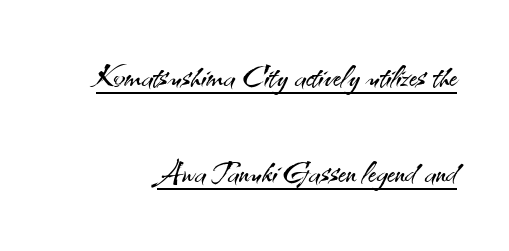
Q: Is the text bold? A: No.
Q: Is the text italic (slanted)? A: Yes.
Q: Is the typeface a serif or a sans-serif typeface? A: Sans-serif.
Q: Is the text underlined? A: Yes.
Q: Is the spacing between letters normal or unusually wide? A: Normal.
Q: Is the spacing between lines tight, normal or loose? A: Loose.
Q: Width (condensed, normal, or wide)? A: Normal.
Q: Stroke contrast? A: Medium.
Q: x-height? A: Small.
Q: Monospaced? A: No.
